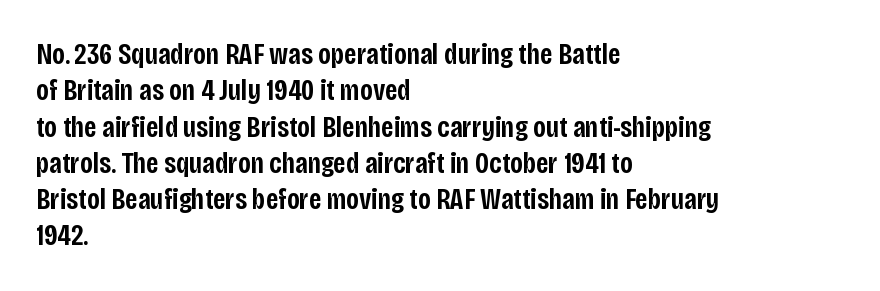
Q: Is the text bold? A: Semi-bold.
Q: Is the text italic (slanted)? A: No, it is upright.
Q: Is the typeface a serif or a sans-serif typeface? A: Sans-serif.
Q: Is the text underlined? A: No.
Q: How is the paragraph aligned? A: Left-aligned.
Q: Is the spacing between letters normal or unusually wide? A: Normal.
Q: Width (condensed, normal, or wide)? A: Condensed.
Q: Stroke contrast? A: Low.
Q: x-height? A: Large.
Q: Monospaced? A: No.
